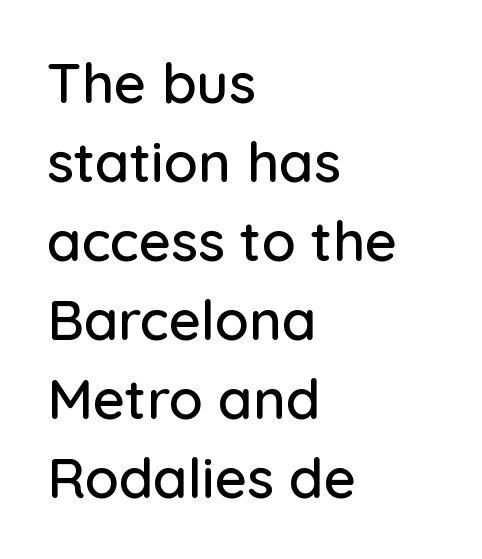
The image shows 56 px sans-serif type, upright; set left-aligned, normal line spacing (1.41x), normal letter spacing, not underlined; low stroke contrast and a medium x-height.
